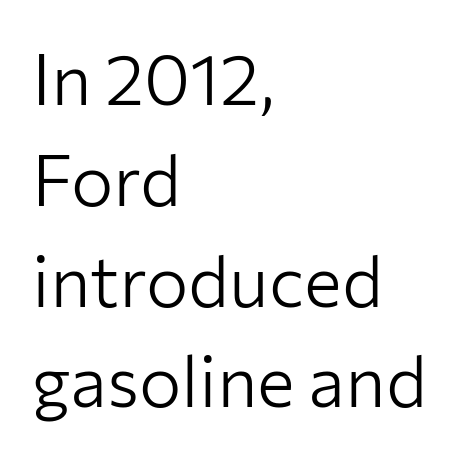
{"serif": "no", "italic": "no", "bold": "no", "weight": "light", "width": "normal", "stroke_contrast": "low", "x_height": "medium", "monospaced": "no", "underline": "no", "align": "left", "line_spacing": "normal", "line_spacing_ratio": 1.42, "letter_spacing": "normal", "letter_spacing_em": 0.0, "glyph_px": 71}
